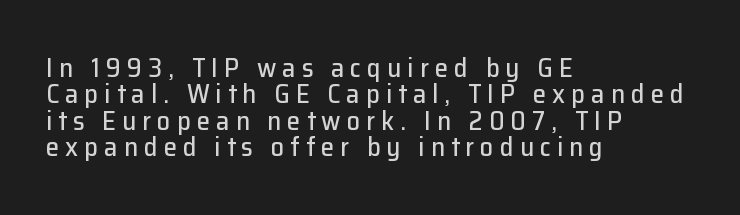
The line texture is sparse and dotted thanks to wide tracking. The designer dialed line spacing down below the default. The type sits square on the baseline with zero lean. The strip under each line holds only bare page.
